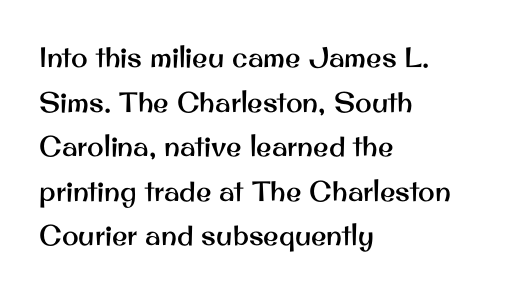
Q: Is the text italic (slanted)? A: No, it is upright.
Q: Is the typeface a serif or a sans-serif typeface? A: Sans-serif.
Q: Is the text underlined? A: No.
Q: How is the paragraph aligned? A: Left-aligned.
Q: Is the spacing between letters normal or unusually wide? A: Normal.
Q: Is the spacing between lines tight, normal or loose? A: Normal.
Q: Width (condensed, normal, or wide)? A: Normal.
Q: Stroke contrast? A: Medium.
Q: x-height? A: Small.
Q: Monospaced? A: No.
